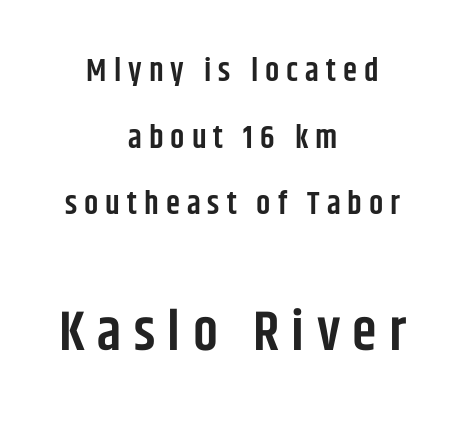
Q: Is the text bold? A: Semi-bold.
Q: Is the text italic (slanted)? A: No, it is upright.
Q: Is the typeface a serif or a sans-serif typeface? A: Sans-serif.
Q: Is the text underlined? A: No.
Q: How is the paragraph aligned? A: Centered.
Q: Is the spacing between letters normal or unusually wide? A: Unusually wide.
Q: Is the spacing between lines tight, normal or loose? A: Loose.
Q: Which block of text is set in a larger size, the first (top) or the second (bottom)? A: The second (bottom) one.
Q: Width (condensed, normal, or wide)? A: Condensed.
Q: Stroke contrast? A: Low.
Q: x-height? A: Large.
Q: Monospaced? A: No.
